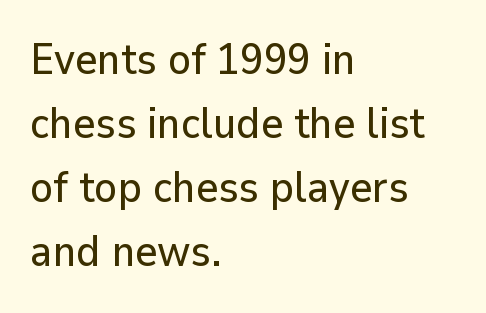
{"serif": "no", "italic": "no", "width": "normal", "stroke_contrast": "low", "x_height": "medium", "monospaced": "no", "underline": "no", "align": "left", "line_spacing": "normal", "line_spacing_ratio": 1.49, "letter_spacing": "normal", "letter_spacing_em": 0.0, "glyph_px": 43}
